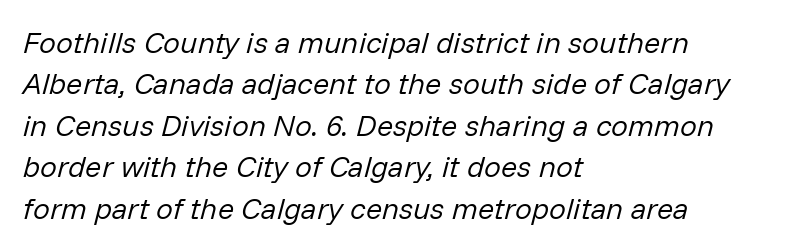
The font is comparable to plain body text, perhaps lighter. Check the space under the baseline: it is left empty. Looking at the ascenders, they clearly lean. Note the varied advance widths — an 'i' is clearly narrower than an 'm'. All the whitespace from short lines collects on the right.
